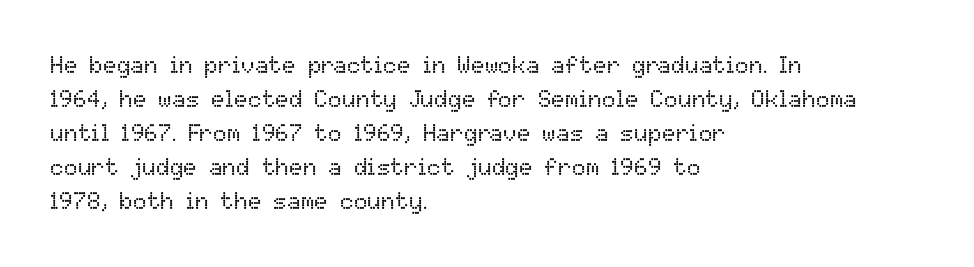
Q: Is the text bold? A: No.
Q: Is the text italic (slanted)? A: No, it is upright.
Q: Is the text underlined? A: No.
Q: How is the paragraph aligned? A: Left-aligned.
Q: Is the spacing between letters normal or unusually wide? A: Normal.
Q: Is the spacing between lines tight, normal or loose? A: Normal.
